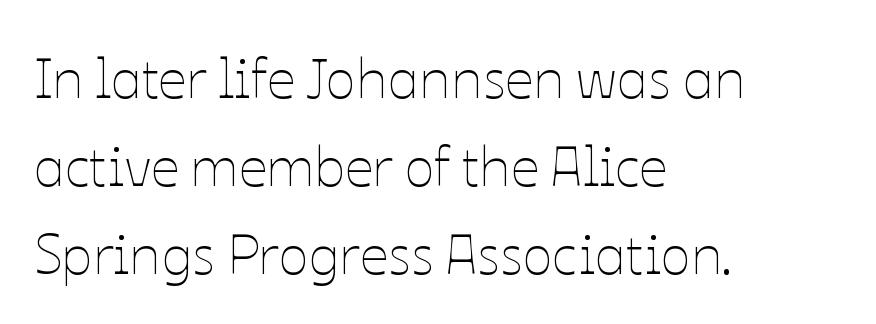
The image shows 56 px thin type, upright; set left-aligned, normal line spacing (1.57x), normal letter spacing, not underlined; low stroke contrast and a medium x-height.
